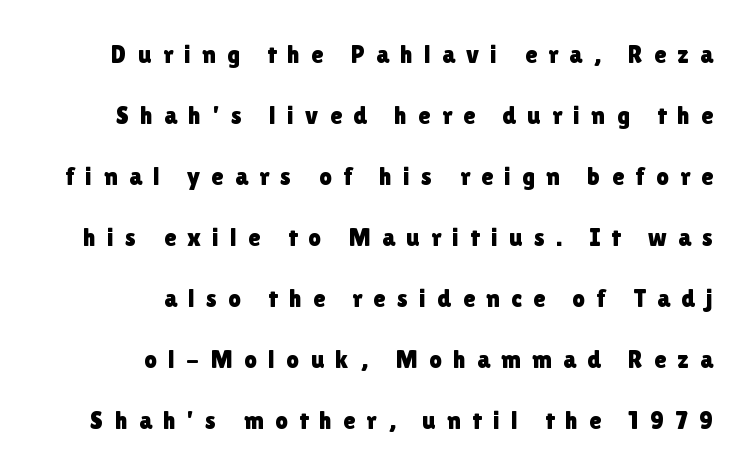
The image shows 25 px text type, upright; set right-aligned, loose line spacing (2.44x), unusually wide letter spacing (+0.45 em), not underlined.
